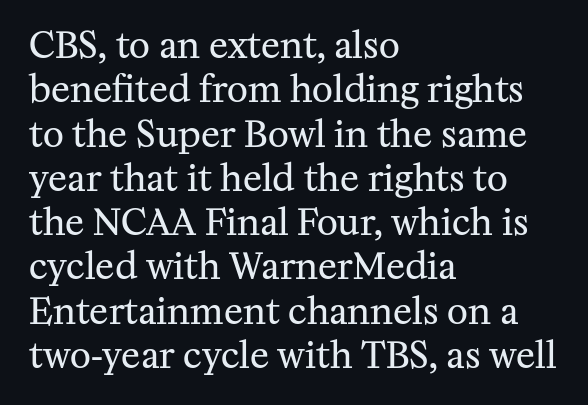
{"serif": "yes", "italic": "no", "bold": "no", "weight": "regular", "width": "normal", "stroke_contrast": "medium", "x_height": "medium", "monospaced": "no", "underline": "no", "align": "left", "line_spacing_ratio": 1.23, "letter_spacing": "normal", "letter_spacing_em": 0.0, "glyph_px": 36}
